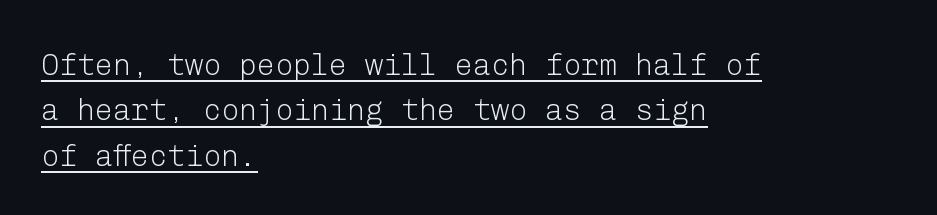
Q: Is the text bold? A: No.
Q: Is the text italic (slanted)? A: No, it is upright.
Q: Is the typeface a serif or a sans-serif typeface? A: Sans-serif.
Q: Is the text underlined? A: Yes.
Q: How is the paragraph aligned? A: Left-aligned.
Q: Is the spacing between letters normal or unusually wide? A: Normal.
Q: Is the spacing between lines tight, normal or loose? A: Normal.
Q: Width (condensed, normal, or wide)? A: Normal.
Q: Stroke contrast? A: Low.
Q: x-height? A: Medium.
